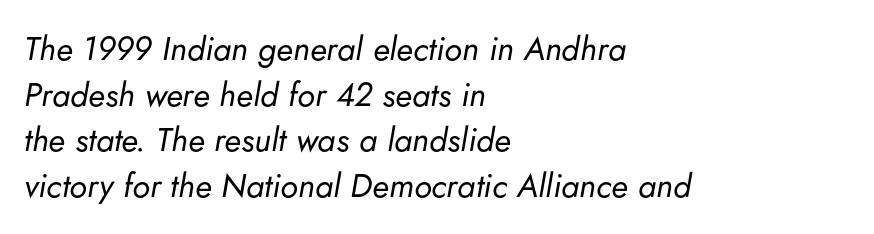
{"italic": "yes", "lean": "right", "slant_degrees": 5, "bold": "no", "weight": "regular", "width": "normal", "stroke_contrast": "low", "x_height": "small", "monospaced": "no", "underline": "no", "align": "left", "line_spacing": "normal", "line_spacing_ratio": 1.38, "letter_spacing": "normal", "letter_spacing_em": 0.0, "glyph_px": 33}
